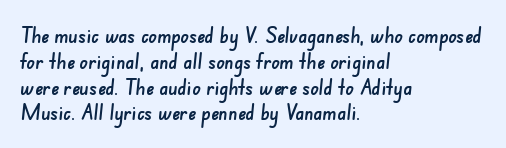
The image shows 21 px text type; set left-aligned, line spacing 1.23x, normal letter spacing, not underlined.
